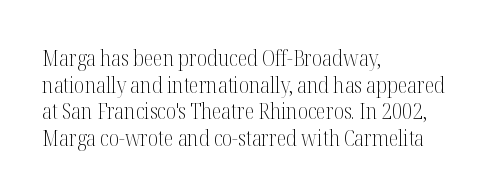
{"italic": "no", "bold": "no", "underline": "no", "align": "left", "line_spacing_ratio": 1.21, "letter_spacing": "normal", "letter_spacing_em": 0.0, "glyph_px": 22}
